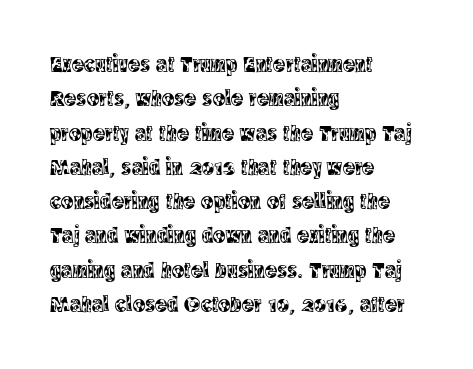
If you drew a ruler down the left edge, every line would touch it. Any mark beneath the type? The region is blank. Vertical spacing — default. It's the straight-up-and-down kind of type.
